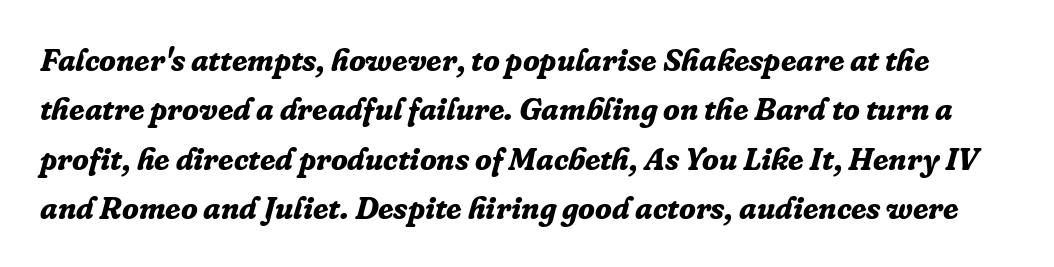
Q: Is the text bold? A: Yes.
Q: Is the text italic (slanted)? A: Yes, it leans right by about 16 degrees.
Q: Is the typeface a serif or a sans-serif typeface? A: Serif.
Q: Is the text underlined? A: No.
Q: Is the spacing between letters normal or unusually wide? A: Normal.
Q: Is the spacing between lines tight, normal or loose? A: Normal.
Q: Width (condensed, normal, or wide)? A: Normal.
Q: Stroke contrast? A: Low.
Q: x-height? A: Medium.
Q: Monospaced? A: No.
